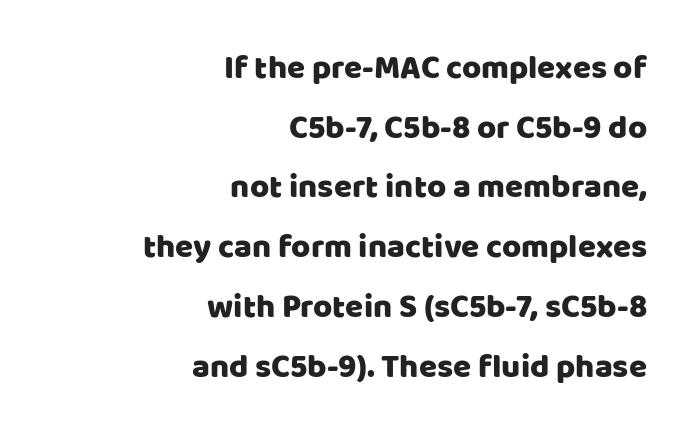
No feet cap the strokes, marking this as sans-serif type. Where is the straight margin? On the right. No word sits above an underline. The typography opts for an upright posture over an oblique one. The passage shown has conventional tracking throughout.
